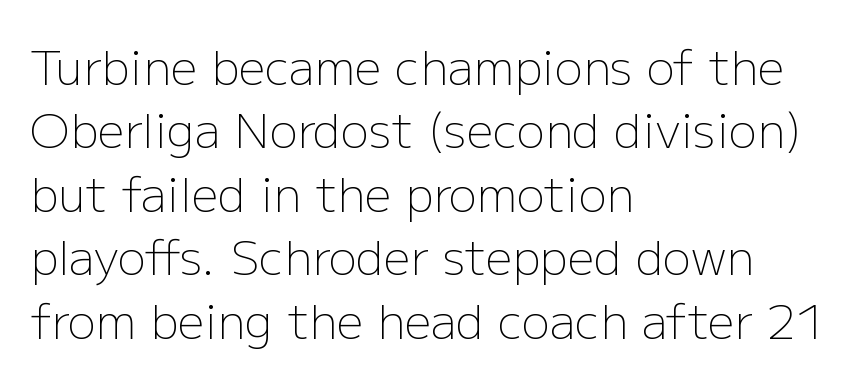
Is there much room between lines? A standard amount, neither cramped nor airy. Do the letters lean? They stand straight. This rendering leaves character spacing at its baseline value. Descenders hang freely into open space. The characters display no serif detailing; their extremities are plain.
